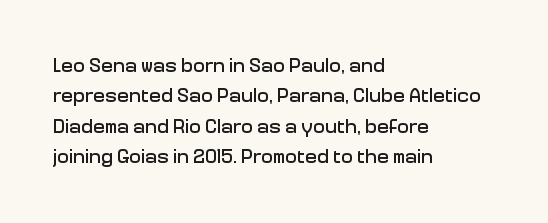
{"italic": "no", "underline": "no", "align": "left", "line_spacing": "normal", "line_spacing_ratio": 1.52, "letter_spacing": "normal", "letter_spacing_em": 0.0, "glyph_px": 20}
